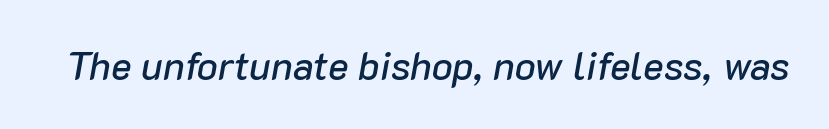
Q: Is the text italic (slanted)? A: Yes, it leans right by about 10 degrees.
Q: Is the text underlined? A: No.
Q: Is the spacing between letters normal or unusually wide? A: Normal.
Q: Width (condensed, normal, or wide)? A: Normal.
Q: Stroke contrast? A: Low.
Q: x-height? A: Medium.
Q: Monospaced? A: No.
